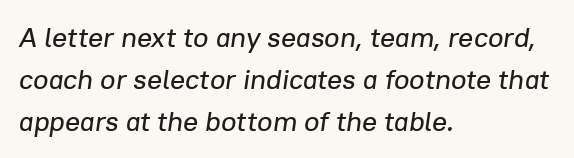
The image shows 28 px text type, italic (leaning right); set left-aligned, normal line spacing (1.5x), normal letter spacing, not underlined; low stroke contrast and a medium x-height.
